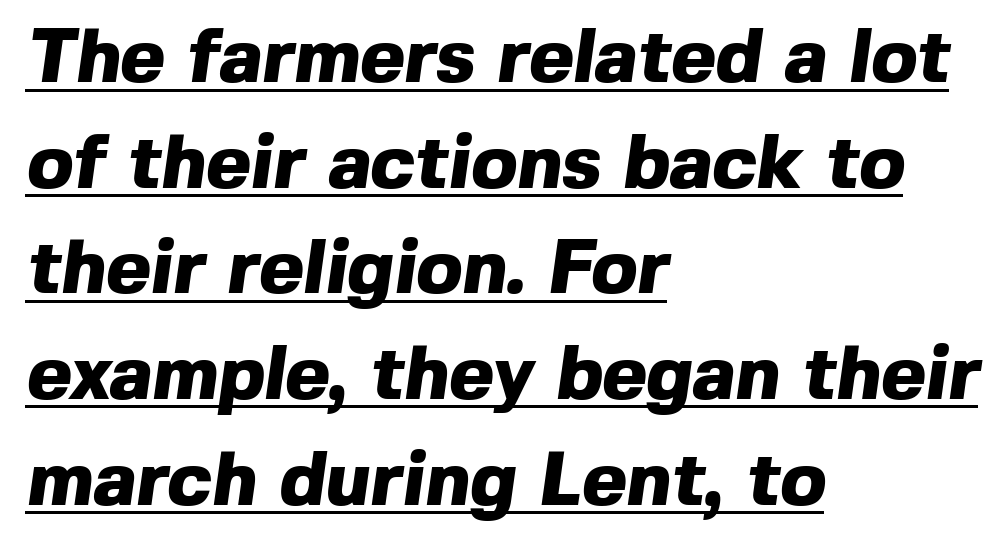
Does the type have serifs? No, each stem ends abruptly. Between one letter and the next there's only the usual sliver of space. The face used here is proportionally spaced, like ordinary book or web type. Vertically, the passage feels balanced, rows spaced as you'd expect. Caption: lettering with a line underneath.
